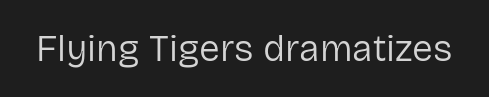
The image shows 37 px regular-weight sans-serif type, upright; set normal letter spacing, not underlined; low stroke contrast and a medium x-height.
